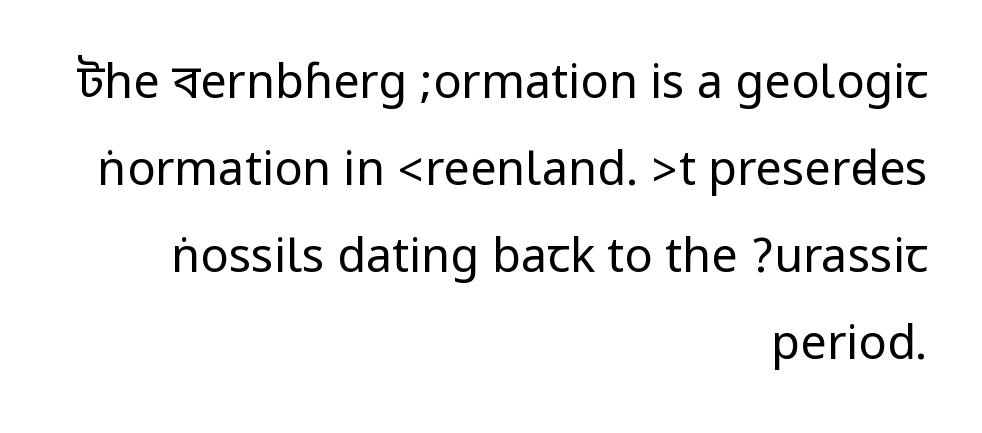
{"serif": "no", "italic": "no", "bold": "no", "weight": "regular", "width": "condensed", "stroke_contrast": "low", "underline": "no", "align": "right", "line_spacing_ratio": 1.85, "letter_spacing": "normal", "letter_spacing_em": 0.0, "glyph_px": 47}
